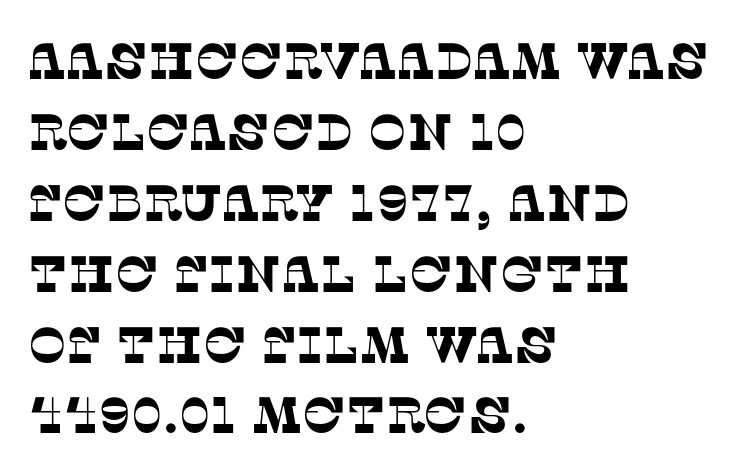
The rendering uses natural spacing where letterforms have individual widths. Leading matches the norm, producing a regular column. Default kerning and tracking; the words read as compact shapes. Stroke terminals: seriffed. Descenders are the only things crossing below the line. Teacher's note: observe the even left margin — that is flush-left alignment.
